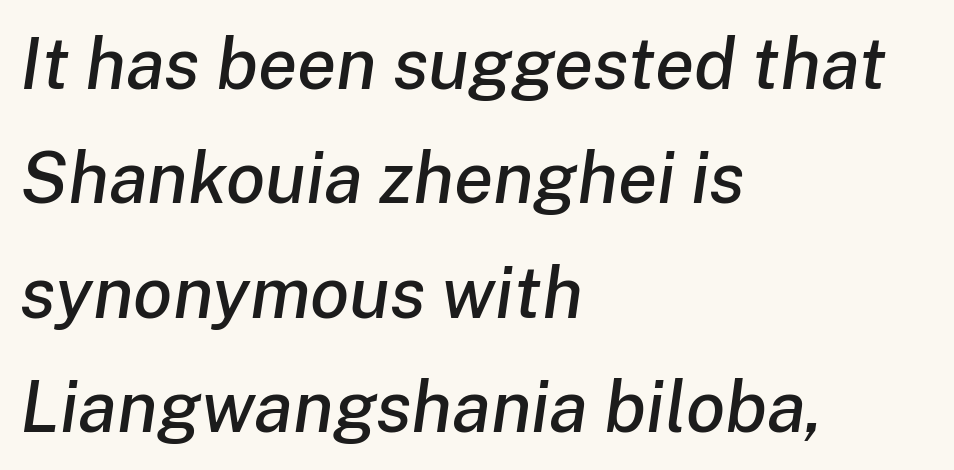
Q: Is the text italic (slanted)? A: Yes, it leans right by about 8 degrees.
Q: Is the text underlined? A: No.
Q: How is the paragraph aligned? A: Left-aligned.
Q: Is the spacing between letters normal or unusually wide? A: Normal.
Q: Is the spacing between lines tight, normal or loose? A: Normal.
Q: Width (condensed, normal, or wide)? A: Normal.
Q: Stroke contrast? A: Low.
Q: x-height? A: Medium.
Q: Monospaced? A: No.
